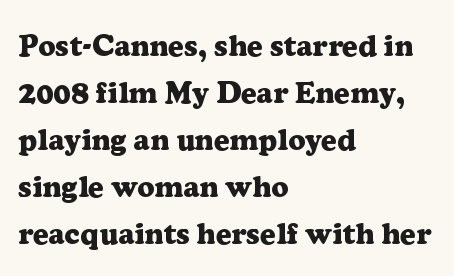
Q: Is the text bold? A: Yes.
Q: Is the text italic (slanted)? A: No, it is upright.
Q: Is the typeface a serif or a sans-serif typeface? A: Serif.
Q: Is the text underlined? A: No.
Q: How is the paragraph aligned? A: Left-aligned.
Q: Is the spacing between letters normal or unusually wide? A: Normal.
Q: Is the spacing between lines tight, normal or loose? A: Normal.
Q: Width (condensed, normal, or wide)? A: Normal.
Q: Stroke contrast? A: Low.
Q: x-height? A: Medium.
Q: Monospaced? A: No.
